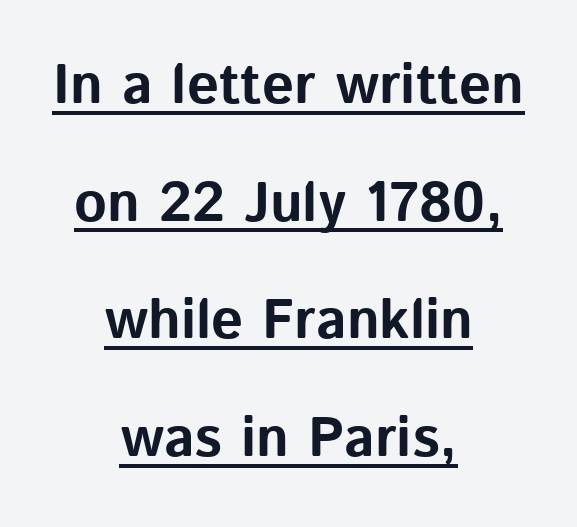
Summary of vertical rhythm: relaxed, with wide interline spacing. Words appear dense and cohesive because spacing is normal. The face used here is proportionally spaced, like ordinary book or web type. Stroke thickness is high; the sample reads as a true bold. Does a line run under the words? Yes, clearly. Unlike italic type, these characters show no tilt at all.
